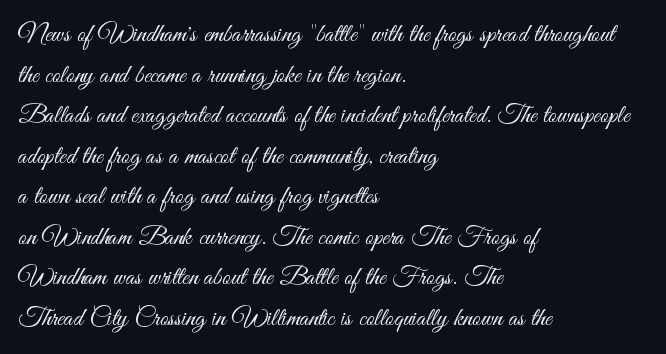
The zone under the glyphs is completely vacant. Letters have the restrained weight of plain body copy at most. Line beginnings align vertically; line endings do not. The gaps between neighbouring characters are ordinary and unremarkable.
